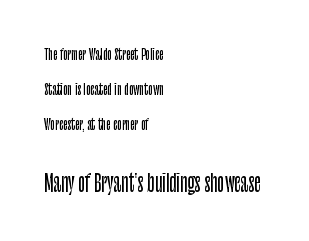
Reading down the block, your eye returns to a fixed left position each line. The emphasis by scale lands on block number two, below. A clean baseline with only descenders dipping below it. Tracking value appears to be zero — textbook default spacing. Does the leading feel generous? Absolutely, it's lavish.
